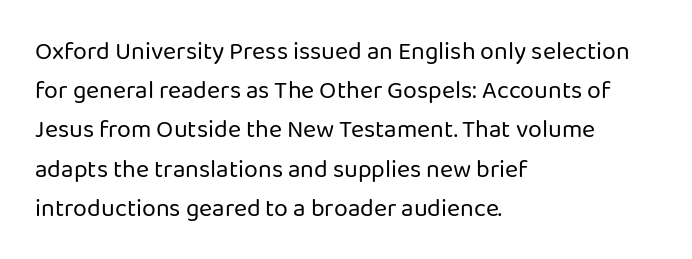
Is this a heavy cut? Hardly; it is regular or lighter. In CSS terms this would be text-align: left. Words appear dense and cohesive because spacing is normal. The gap between lines stays unmarked. Reading down the column, the eye jumps a familiar distance to each next line. This is roman type, the default non-slanted kind.
